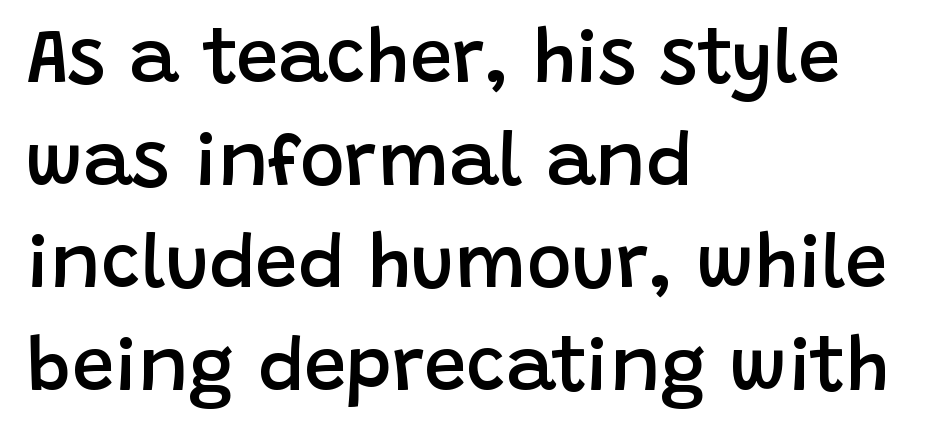
The image shows 76 px semibold sans-serif type, upright; set left-aligned, normal line spacing (1.35x), normal letter spacing, not underlined; low stroke contrast and a large x-height.
